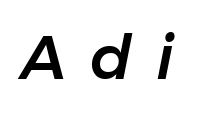
The lettering tilts uniformly, giving the passage an italic look. A typesetter would call this heavily tracked-out type. Clear beneath every line of the passage. Spacing verdict: proportional, widths tailored to each character.
